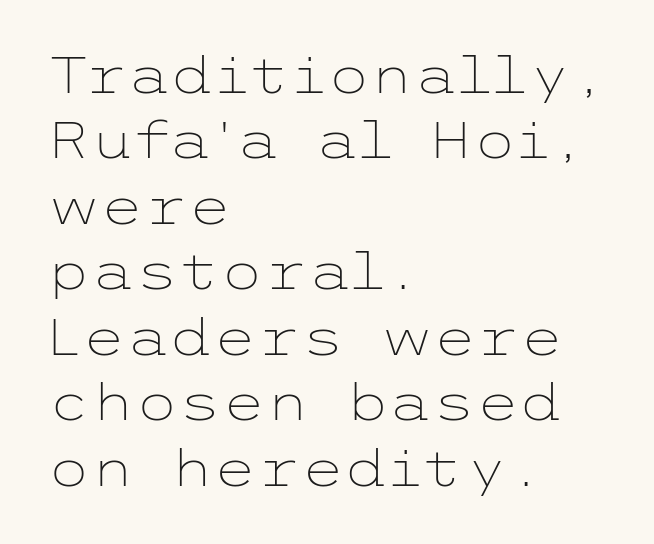
Q: Is the text bold? A: No.
Q: Is the text italic (slanted)? A: No, it is upright.
Q: Is the typeface a serif or a sans-serif typeface? A: Sans-serif.
Q: Is the text underlined? A: No.
Q: How is the paragraph aligned? A: Left-aligned.
Q: Is the spacing between letters normal or unusually wide? A: Normal.
Q: Is the spacing between lines tight, normal or loose? A: Normal.
Q: Width (condensed, normal, or wide)? A: Wide.
Q: Stroke contrast? A: Low.
Q: x-height? A: Medium.
